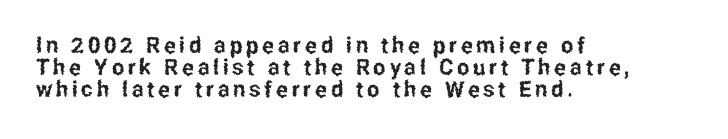
The image shows 22 px text type, upright; set left-aligned, tight line spacing (0.99x), not underlined.
